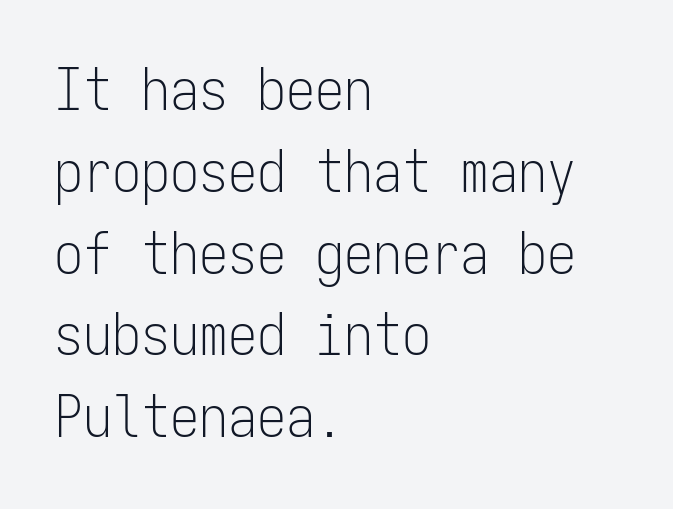
{"serif": "no", "italic": "no", "bold": "no", "weight": "light", "width": "condensed", "stroke_contrast": "low", "x_height": "medium", "monospaced": "yes", "underline": "no", "align": "left", "line_spacing": "normal", "line_spacing_ratio": 1.41, "letter_spacing": "normal", "letter_spacing_em": 0.0, "glyph_px": 58}
